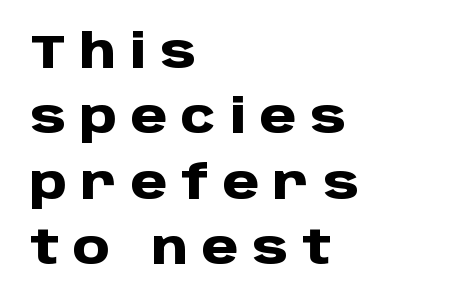
The characters look thick and weighty, a clear bold. The text was rendered using a sans face with plain stroke endings. The tracking jumps out immediately: characters are airy and widely separated. You could not count columns in this text — the font is proportionally spaced. A typesetter would mark this as roman, not italic.
